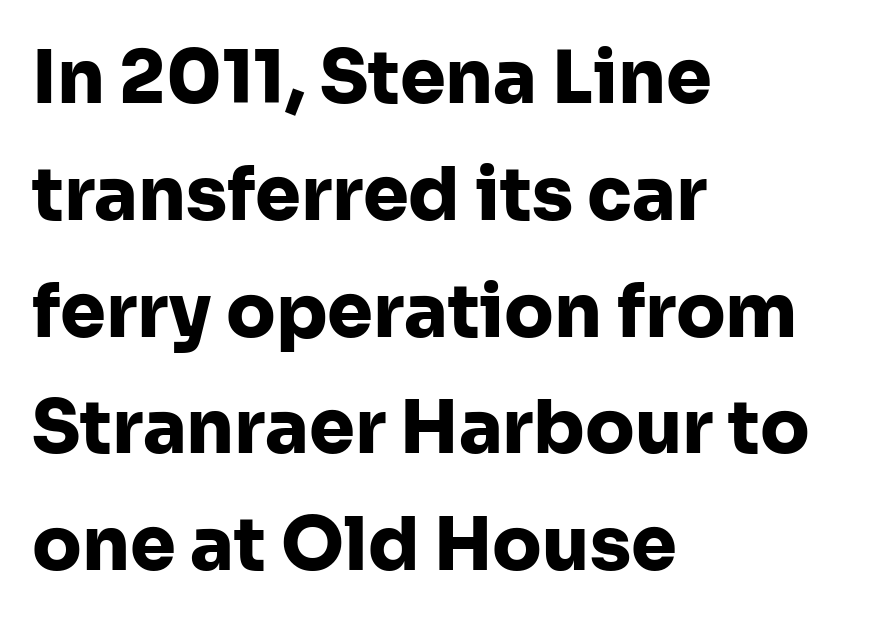
{"serif": "no", "italic": "no", "bold": "yes", "weight": "heavy", "width": "normal", "stroke_contrast": "low", "x_height": "medium", "monospaced": "no", "underline": "no", "align": "left", "line_spacing": "normal", "line_spacing_ratio": 1.6, "letter_spacing": "normal", "letter_spacing_em": 0.0, "glyph_px": 73}
